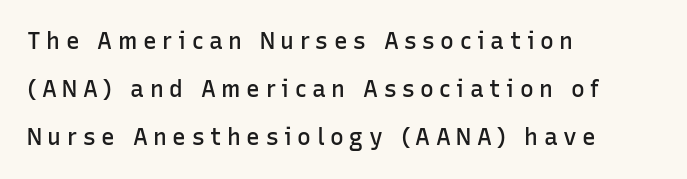
{"italic": "no", "bold": "semi", "underline": "no", "align": "left", "line_spacing": "loose", "line_spacing_ratio": 2.09, "letter_spacing": "wide", "letter_spacing_em": 0.24, "glyph_px": 23}
